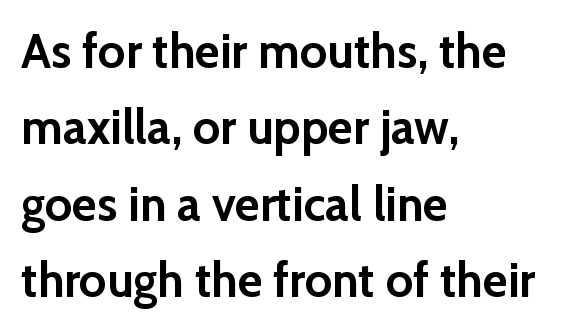
Do the letters lean? They stand straight. Nobody drew a line under any word here. Note: no serifs on the glyphs. Quick note: interline space is typical. The type is set solid horizontally, with unmodified tracking. The passage shown is typed in a proportional face where columns would drift.
